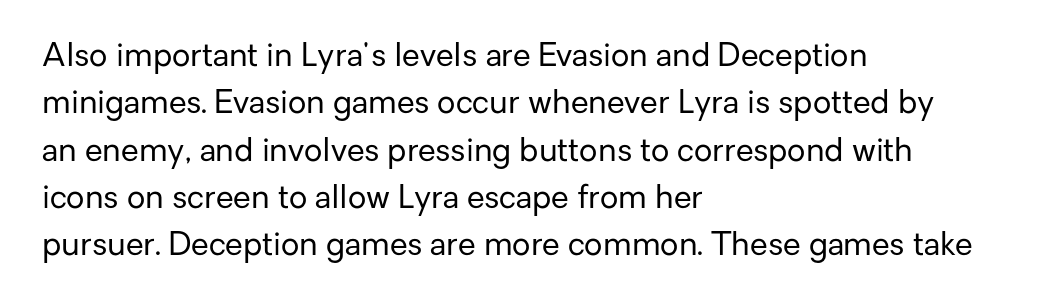
Typeset ragged right — the left edge is the straight one. Examine the stroke ends and you'll find no serifs. The strokes are not fattened; the text isn't bold. Descenders hang freely into open space. The lines sit at an ordinary, default distance from one another. The letters advance in unequal steps, a hallmark of proportional type.
